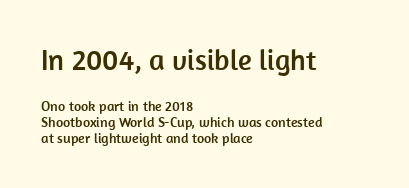
Q: Is the text italic (slanted)? A: No, it is upright.
Q: Is the typeface a serif or a sans-serif typeface? A: Sans-serif.
Q: Is the text underlined? A: No.
Q: How is the paragraph aligned? A: Left-aligned.
Q: Is the spacing between letters normal or unusually wide? A: Normal.
Q: Is the spacing between lines tight, normal or loose? A: Tight.
Q: Which block of text is set in a larger size, the first (top) or the second (bottom)? A: The first (top) one.
Q: Width (condensed, normal, or wide)? A: Normal.
Q: Stroke contrast? A: Low.
Q: x-height? A: Medium.
Q: Monospaced? A: No.
